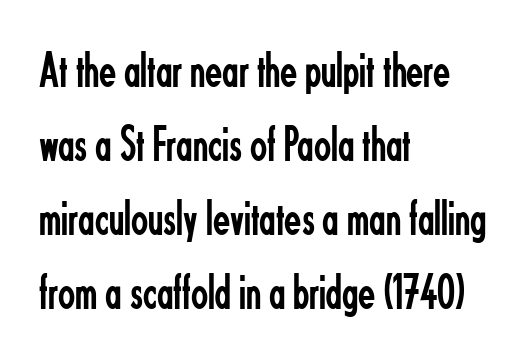
The gaps between neighbouring characters are ordinary and unremarkable. Is this a heavy cut? Hardly; it is regular or lighter. Spacing verdict: proportional, widths tailored to each character. It's the straight-up-and-down kind of type. This sample keeps an unexceptional amount of space between lines.
